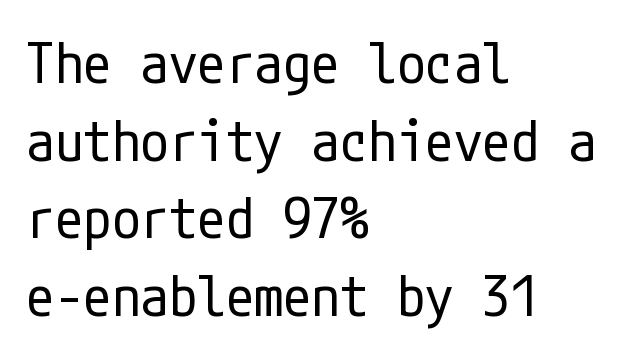
{"serif": "no", "italic": "no", "bold": "no", "weight": "regular", "width": "condensed", "stroke_contrast": "low", "x_height": "medium", "underline": "no", "align": "left", "line_spacing": "normal", "line_spacing_ratio": 1.36, "letter_spacing": "normal", "letter_spacing_em": 0.0, "glyph_px": 57}
